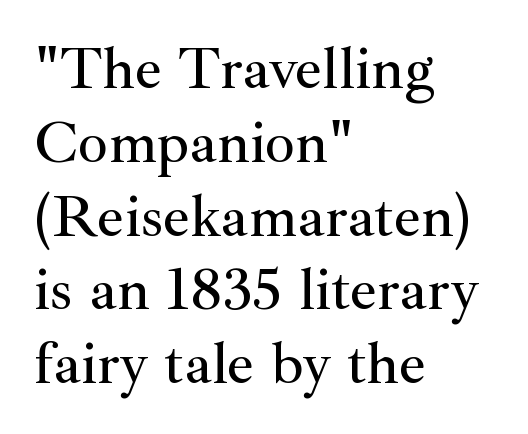
The image shows 60 px serif type, upright; set left-aligned, line spacing 1.23x, normal letter spacing, not underlined; medium stroke contrast and a small x-height.
